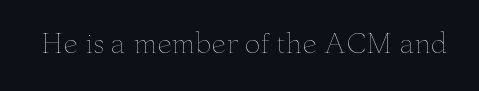
A roman cut, with each character standing at attention. Decoration check: the copy has no underline. The gaps between neighbouring characters are ordinary and unremarkable. Bold? No — there's no thickening of the strokes.
